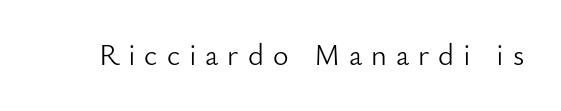
Q: Is the text bold? A: No.
Q: Is the text italic (slanted)? A: No, it is upright.
Q: Is the typeface a serif or a sans-serif typeface? A: Sans-serif.
Q: Is the text underlined? A: No.
Q: Is the spacing between letters normal or unusually wide? A: Unusually wide.
Q: Width (condensed, normal, or wide)? A: Normal.
Q: Stroke contrast? A: Low.
Q: x-height? A: Small.
Q: Monospaced? A: No.
